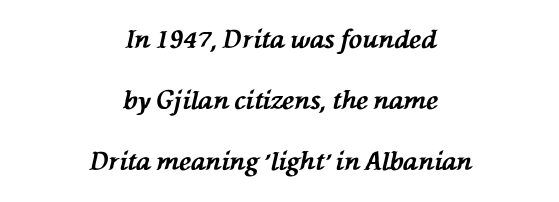
Observe the ordinary spacing: letters are neighbours, not strangers. Interline gaps are noticeably wide in this sample. Which margin do the lines hug? Neither — every line sits in the middle. Heavy, bold letterforms.
